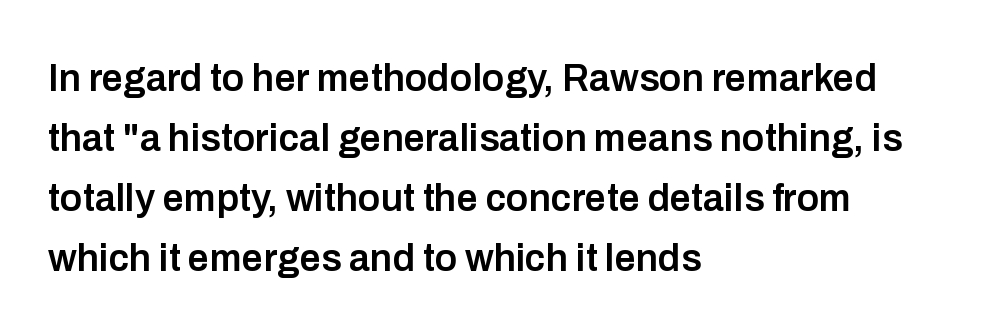
Q: Is the text bold? A: Semi-bold.
Q: Is the text italic (slanted)? A: No, it is upright.
Q: Is the typeface a serif or a sans-serif typeface? A: Sans-serif.
Q: Is the text underlined? A: No.
Q: How is the paragraph aligned? A: Left-aligned.
Q: Is the spacing between letters normal or unusually wide? A: Normal.
Q: Is the spacing between lines tight, normal or loose? A: Normal.
Q: Width (condensed, normal, or wide)? A: Normal.
Q: Stroke contrast? A: Low.
Q: x-height? A: Medium.
Q: Monospaced? A: No.
